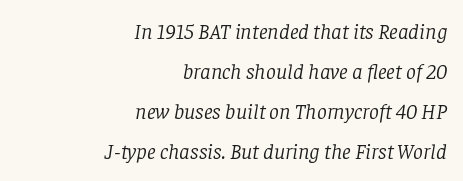
The string is rendered with underlining switched off. A light-to-regular cut is what we see here. Words appear dense and cohesive because spacing is normal. Emphasis-style slanted type is in use. These lines stack with their right ends in a neat column.
